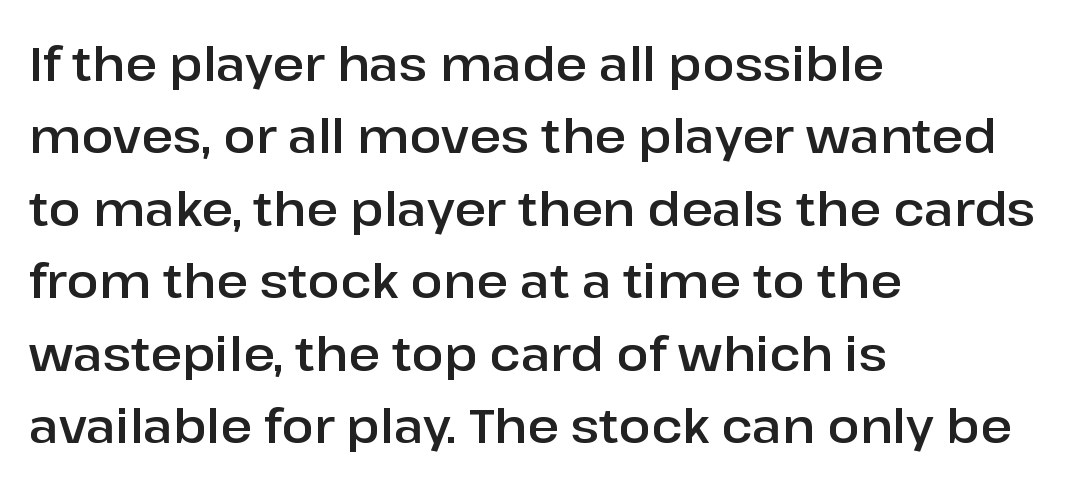
Q: Is the text italic (slanted)? A: No, it is upright.
Q: Is the typeface a serif or a sans-serif typeface? A: Sans-serif.
Q: Is the text underlined? A: No.
Q: How is the paragraph aligned? A: Left-aligned.
Q: Is the spacing between letters normal or unusually wide? A: Normal.
Q: Is the spacing between lines tight, normal or loose? A: Normal.
Q: Width (condensed, normal, or wide)? A: Normal.
Q: Stroke contrast? A: Low.
Q: x-height? A: Medium.
Q: Monospaced? A: No.
